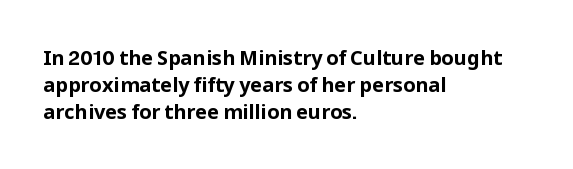
Q: Is the text bold? A: Yes.
Q: Is the text italic (slanted)? A: No, it is upright.
Q: Is the text underlined? A: No.
Q: How is the paragraph aligned? A: Left-aligned.
Q: Is the spacing between letters normal or unusually wide? A: Normal.
Q: Is the spacing between lines tight, normal or loose? A: Normal.
